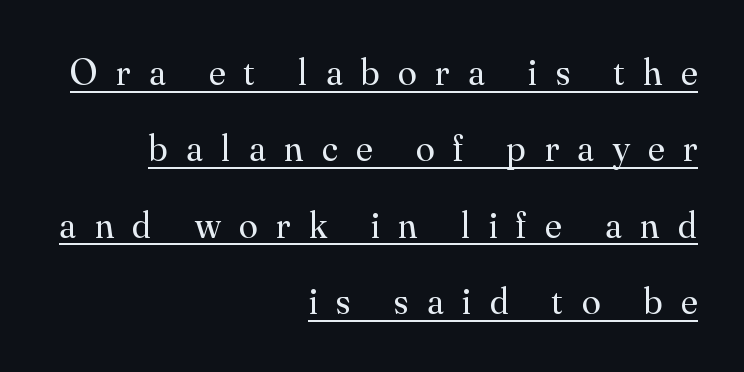
{"serif": "yes", "italic": "no", "bold": "no", "weight": "regular", "width": "normal", "stroke_contrast": "medium", "x_height": "small", "monospaced": "no", "underline": "yes", "align": "right", "line_spacing": "loose", "line_spacing_ratio": 2.01, "letter_spacing": "wide", "letter_spacing_em": 0.49, "glyph_px": 38}
